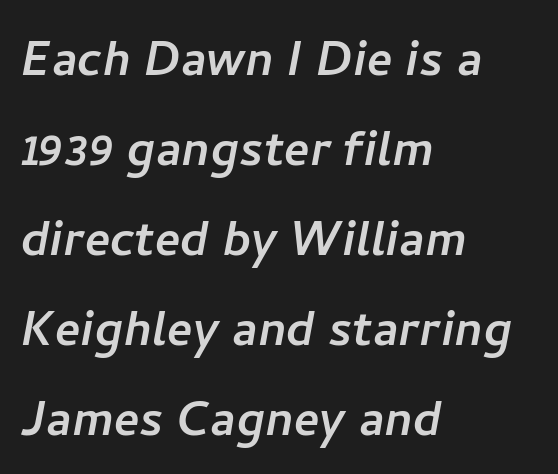
The image shows 60 px sans-serif type; set left-aligned, normal line spacing (1.5x), normal letter spacing, not underlined; low stroke contrast and a medium x-height.
